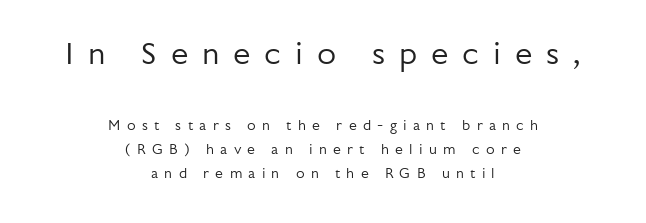
The typesetter chose a symmetrical, centered arrangement here. Does the type have serifs? No, each stem ends abruptly. Substantial extra tracking has been applied to these lines. The space directly below the letters is spotless. Do the characters align in a grid? No, the font is proportional. This layout puts the oversized block above and the modest block below.
